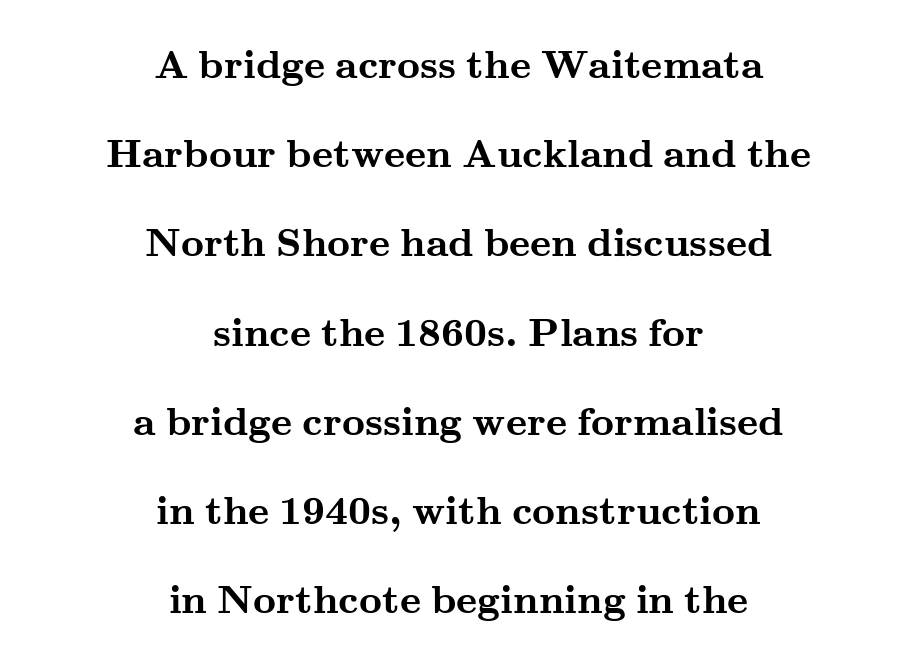
You can tell it's not italic because the verticals are truly vertical. The rendering uses a large line-height, opening up the rows. Short and long lines alike share a common midpoint. Descender tails drop into unmarked territory. The passage shown is typed in a proportional face where columns would drift.
